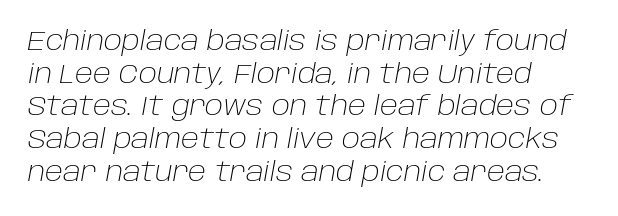
Q: Is the text bold? A: No.
Q: Is the text italic (slanted)? A: Yes, it leans right by about 10 degrees.
Q: Is the text underlined? A: No.
Q: How is the paragraph aligned? A: Left-aligned.
Q: Is the spacing between letters normal or unusually wide? A: Normal.
